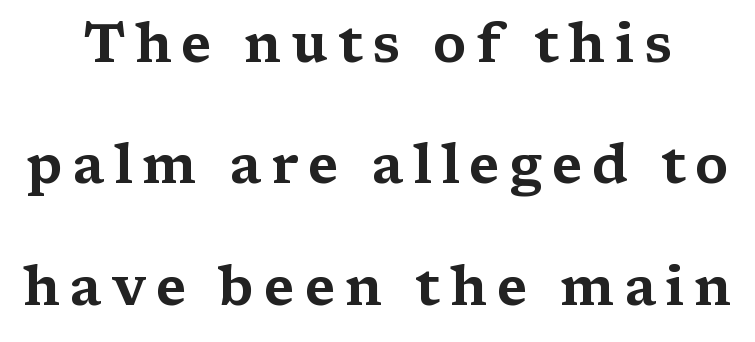
{"serif": "yes", "italic": "no", "width": "wide", "stroke_contrast": "medium", "x_height": "medium", "monospaced": "no", "underline": "no", "line_spacing": "loose", "line_spacing_ratio": 2.25, "glyph_px": 54}
